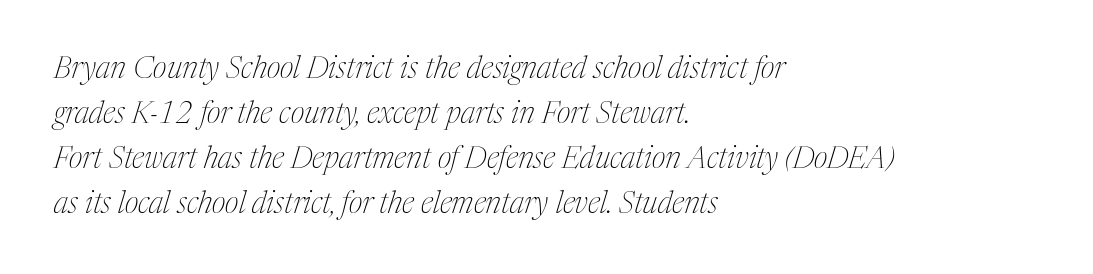
Underline: absent. Honestly, the letter spacing is just normal — you wouldn't notice it. Think of a printed novel: that variable character pitch is what you see here. The passage is arranged the way most books set body copy — flush left. Counters stay open thanks to moderate or lighter strokes.
